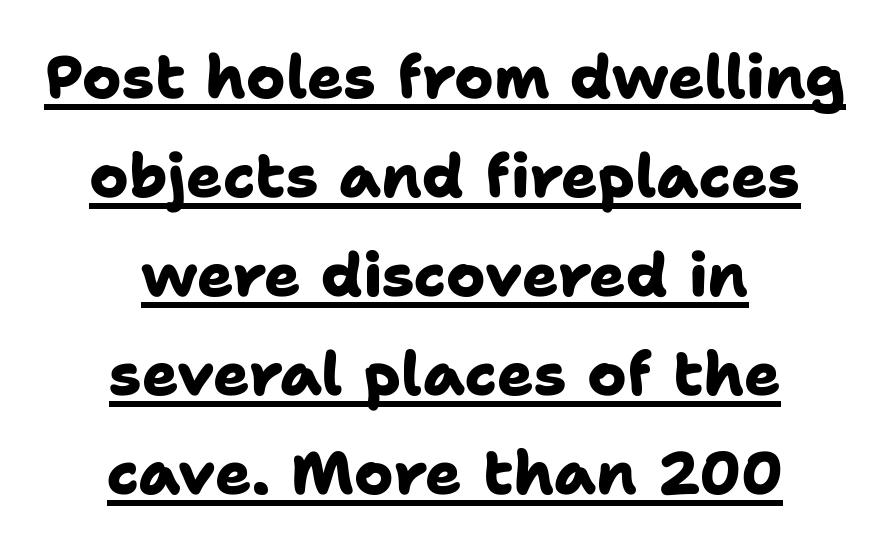
Each glyph is drawn with heavy, bold strokes. The passage shown is typeset with a sans-serif family. The specimen includes a rule beneath the text block's lines. You could not count columns in this text — the font is proportionally spaced. This block has exactly the height ordinary leading produces.
